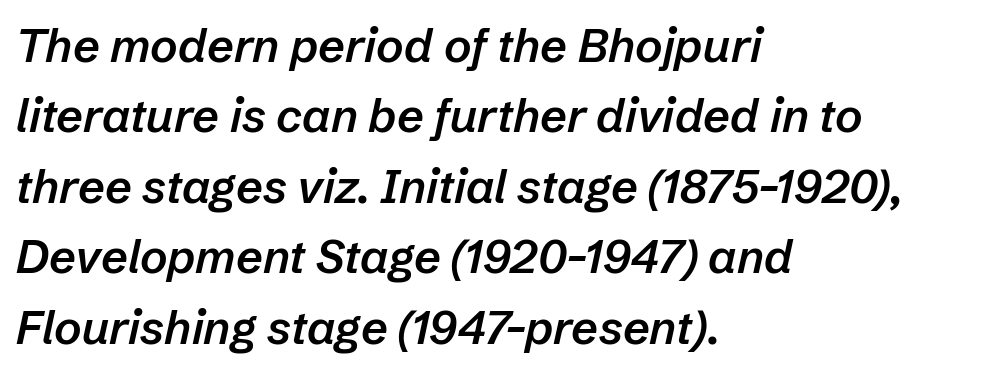
The image shows 47 px semibold type, italic (leaning right); set left-aligned, normal line spacing (1.5x), normal letter spacing, not underlined; low stroke contrast and a medium x-height.
